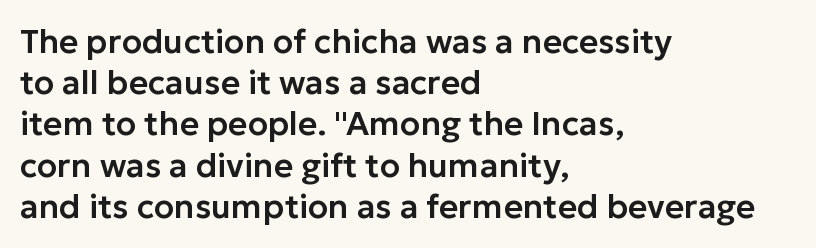
The image shows 33 px sans-serif type, upright; set left-aligned, normal line spacing (1.25x), normal letter spacing, not underlined; low stroke contrast and a medium x-height.
